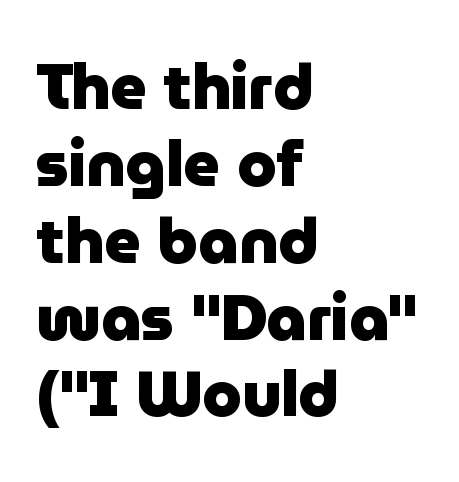
{"serif": "no", "italic": "no", "bold": "yes", "weight": "heavy", "width": "normal", "stroke_contrast": "low", "x_height": "medium", "monospaced": "no", "underline": "no", "align": "left", "line_spacing_ratio": 1.22, "letter_spacing": "normal", "letter_spacing_em": 0.0, "glyph_px": 63}
